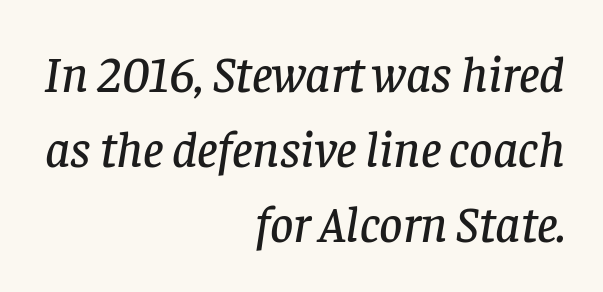
Note: serifs present on the glyphs. Observe the ordinary spacing: letters are neighbours, not strangers. A typesetter would call this leading conventional body-copy spacing. Style check: oblique. The lines in this sample share a right terminus and differ only in where they begin.
